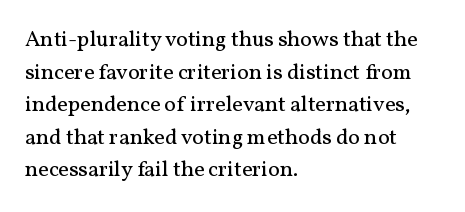
{"italic": "no", "bold": "no", "underline": "no", "align": "left", "line_spacing": "normal", "line_spacing_ratio": 1.48, "letter_spacing": "normal", "letter_spacing_em": 0.0, "glyph_px": 22}
